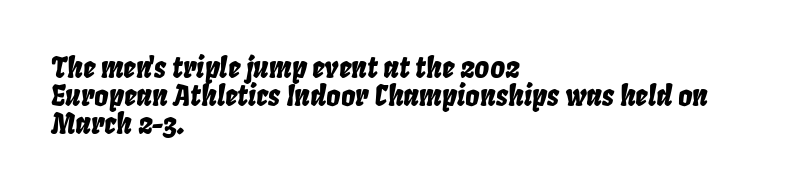
Q: Is the text italic (slanted)? A: Yes, it leans right by about 8 degrees.
Q: Is the text underlined? A: No.
Q: How is the paragraph aligned? A: Left-aligned.
Q: Is the spacing between letters normal or unusually wide? A: Normal.
Q: Is the spacing between lines tight, normal or loose? A: Tight.
Q: Width (condensed, normal, or wide)? A: Condensed.
Q: Stroke contrast? A: Low.
Q: x-height? A: Large.
Q: Monospaced? A: No.
